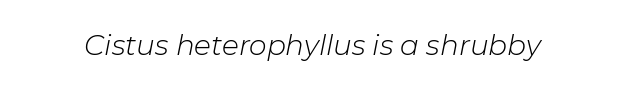
Every character sits at an angle, as italics do. These lines are rendered in a variable-pitch font. The zone under the glyphs is completely vacant. Think standard paragraph weight, or any step lighter than that.
